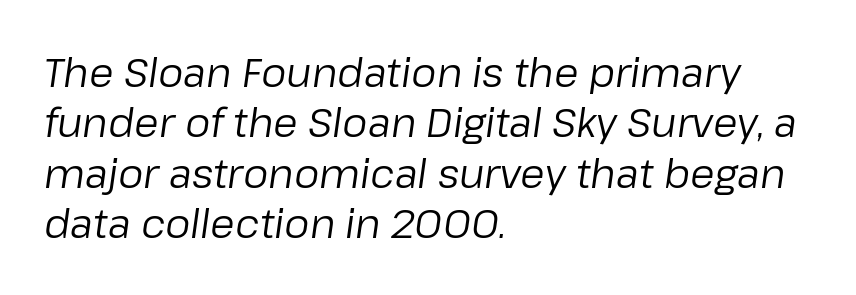
The image shows 40 px regular-weight type, italic (leaning right); set left-aligned, normal line spacing (1.26x), normal letter spacing, not underlined; low stroke contrast and a medium x-height.
